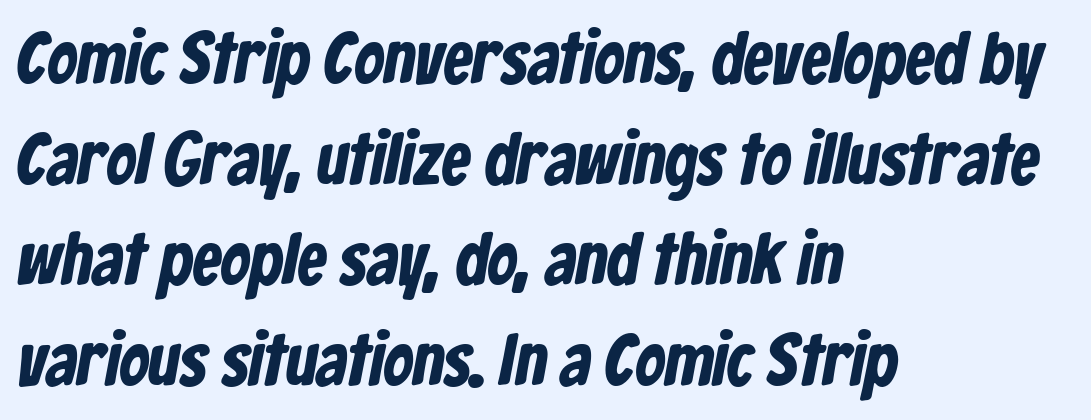
The image shows 73 px bold, condensed sans-serif type; set left-aligned, normal line spacing (1.38x), normal letter spacing, not underlined; low stroke contrast and a medium x-height.
